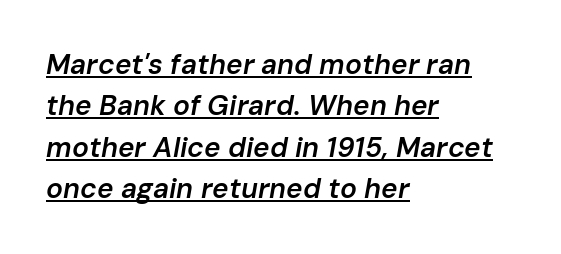
This rendering leaves character spacing at its baseline value. Is the type bold? Partly — it's a semibold, heavier than regular but not fully bold. The passage shown leans; its letterforms are oblique. The sample's only ornament is a line tracing under the words. Notice how the passage keeps a crisp vertical edge on the left only.
